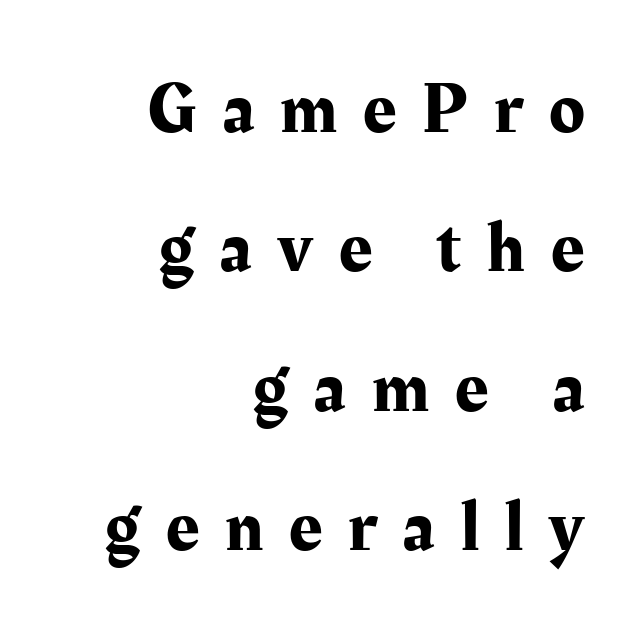
Q: Is the text italic (slanted)? A: No, it is upright.
Q: Is the typeface a serif or a sans-serif typeface? A: Serif.
Q: Is the text underlined? A: No.
Q: How is the paragraph aligned? A: Right-aligned.
Q: Is the spacing between letters normal or unusually wide? A: Unusually wide.
Q: Is the spacing between lines tight, normal or loose? A: Loose.
Q: Width (condensed, normal, or wide)? A: Normal.
Q: Stroke contrast? A: Medium.
Q: x-height? A: Medium.
Q: Monospaced? A: No.
